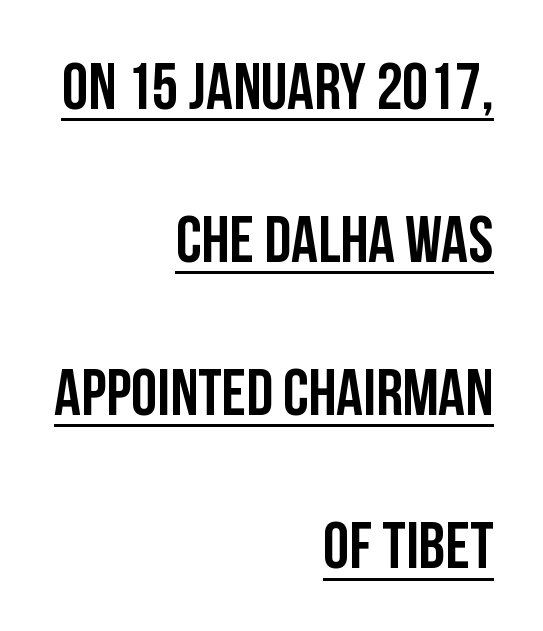
The image shows 66 px condensed sans-serif type, upright; set right-aligned, loose line spacing (2.32x), normal letter spacing, underlined; low stroke contrast and a large x-height.
